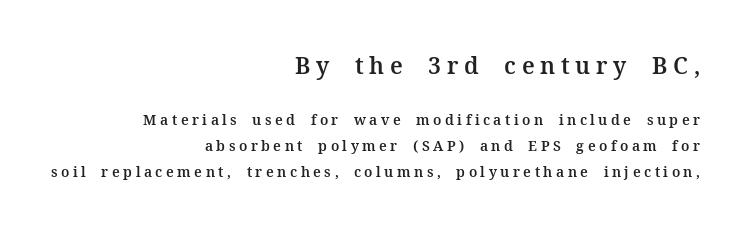
Q: Is the text italic (slanted)? A: No, it is upright.
Q: Is the text underlined? A: No.
Q: How is the paragraph aligned? A: Right-aligned.
Q: Is the spacing between letters normal or unusually wide? A: Unusually wide.
Q: Which block of text is set in a larger size, the first (top) or the second (bottom)? A: The first (top) one.
